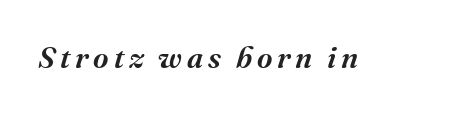
You can tell it's italic because the verticals aren't actually vertical. The passage shown is typed in a proportional face where columns would drift. The face used here is seriffed, in the tradition of book romans. The space directly below the letters is spotless.
